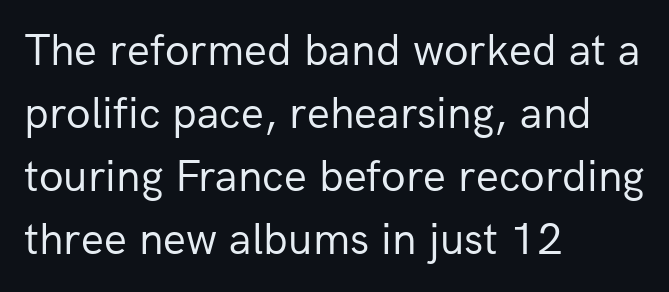
Nope, no serifs anywhere on these letters. The passage shown is typed in a proportional face where columns would drift. The setting favours the left margin, as ordinary paragraphs usually do. Default kerning and tracking; the words read as compact shapes. Rule under the text: the space is simply empty.
